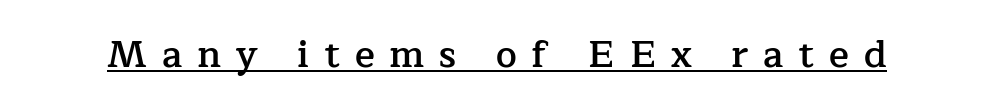
{"serif": "yes", "italic": "no", "bold": "semi", "weight": "semibold", "width": "normal", "stroke_contrast": "low", "x_height": "medium", "monospaced": "no", "underline": "yes", "letter_spacing": "wide", "letter_spacing_em": 0.4, "glyph_px": 37}
